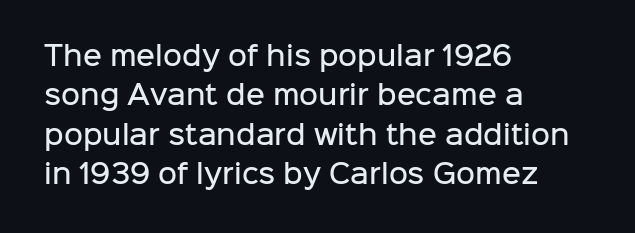
Layout note: lines flush left. The rendering uses a moderate line-height, typical for paragraphs. The typography opts for an upright posture over an oblique one. Weight check: semibold — heavier than regular, not quite bold. The area under the type is left untouched.
